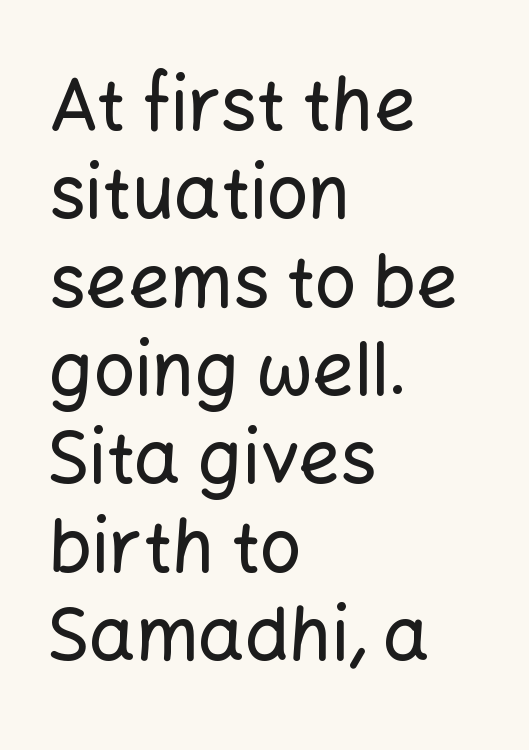
{"serif": "no", "italic": "no", "width": "normal", "stroke_contrast": "low", "x_height": "medium", "monospaced": "no", "underline": "no", "align": "left", "line_spacing_ratio": 1.21, "letter_spacing": "normal", "letter_spacing_em": 0.0, "glyph_px": 73}
